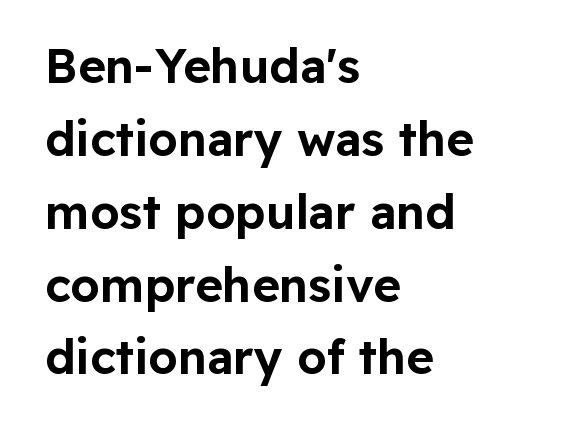
The image shows 47 px sans-serif type, upright; set left-aligned, normal line spacing (1.55x), normal letter spacing, not underlined; low stroke contrast and a medium x-height.
